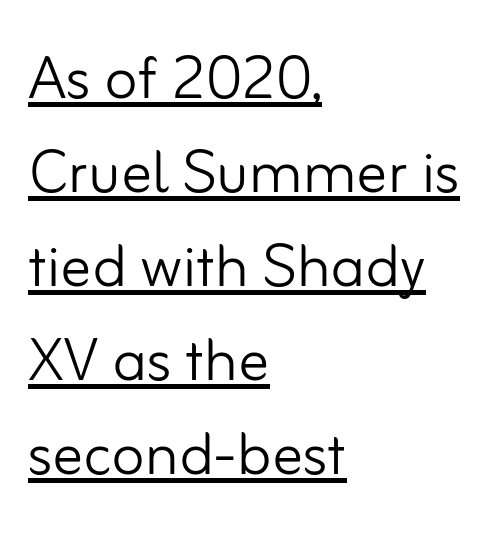
Typeset ragged right — the left edge is the straight one. Spacing verdict: proportional, widths tailored to each character. Somebody hit Ctrl+U on this one — the words are underlined. Stems here are at most as thick as an everyday book face. Nope, no serifs anywhere on these letters.
